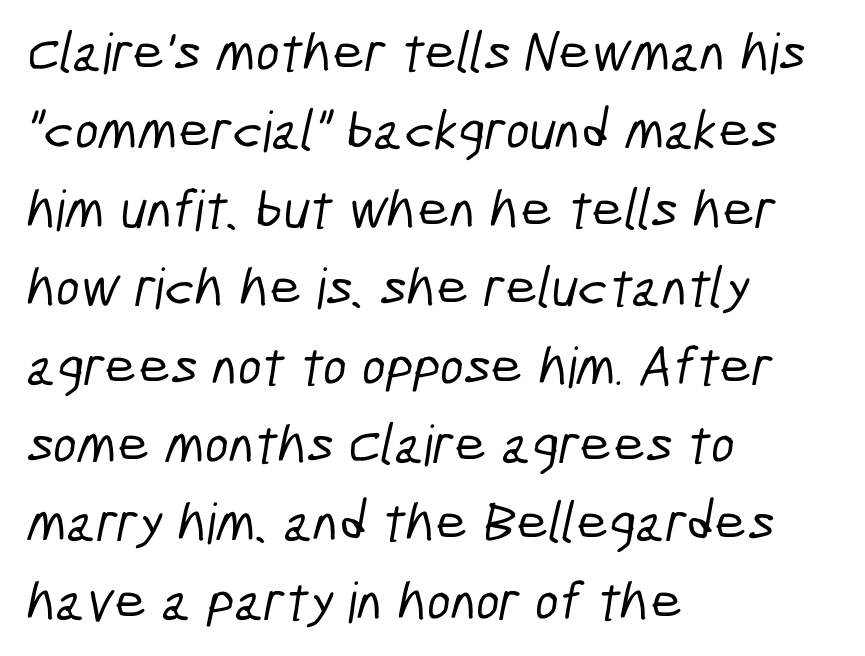
The image shows 56 px condensed sans-serif type; set left-aligned, normal line spacing (1.4x), normal letter spacing, not underlined; low stroke contrast and a medium x-height.
